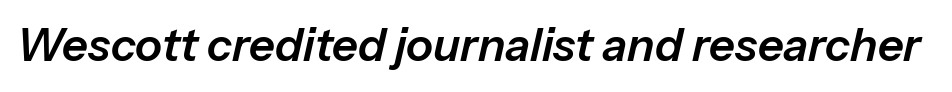
Descender tails drop into unmarked territory. Quick note: italic. These lines are rendered in a variable-pitch font. Characters follow at the spacing the type designer built in.
